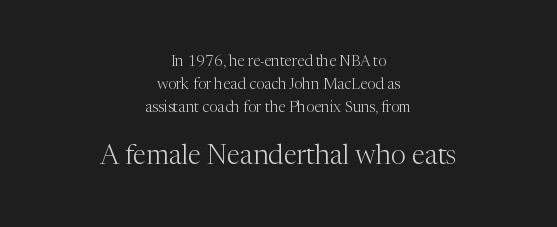
The image shows 27 px text type, upright; set centered, normal line spacing (1.53x), normal letter spacing, not underlined; the second (bottom) block is 1.8x larger.
